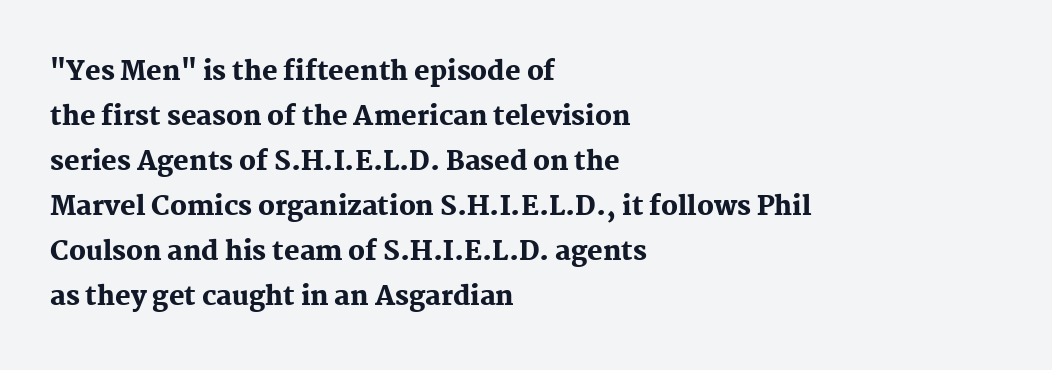
Q: Is the text bold? A: Yes.
Q: Is the text italic (slanted)? A: No, it is upright.
Q: Is the text underlined? A: No.
Q: How is the paragraph aligned? A: Left-aligned.
Q: Is the spacing between letters normal or unusually wide? A: Normal.
